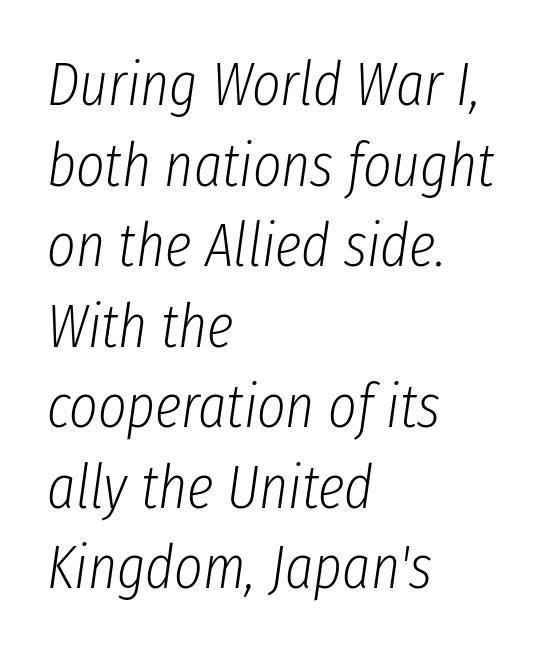
The image shows 61 px light, condensed type, italic (leaning right); set left-aligned, normal line spacing (1.32x), normal letter spacing, not underlined; low stroke contrast and a medium x-height.
